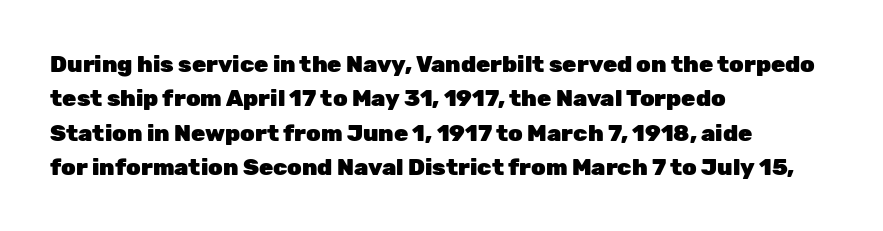
The image shows 23 px bold type, upright; set left-aligned, normal line spacing (1.49x), normal letter spacing, not underlined.
